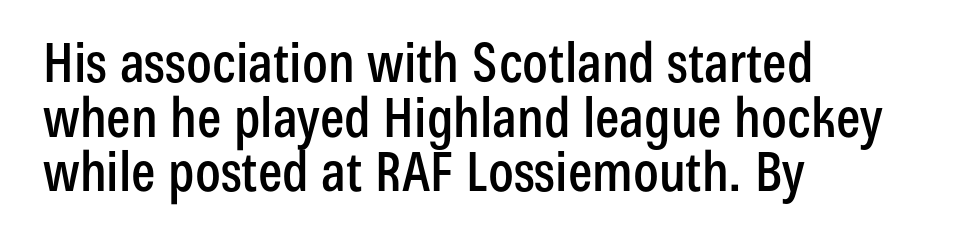
The gap between lines stays unmarked. Posture: upright roman. The rendering uses a small line-height, squeezing the rows. Default kerning and tracking; the words read as compact shapes. A typesetter would call this proportional, since set widths differ per character. Observe the absence of serifs on each vertical stroke in this sample.
